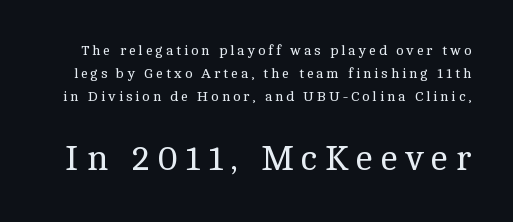
Q: Is the text bold? A: No.
Q: Is the text italic (slanted)? A: No, it is upright.
Q: Is the typeface a serif or a sans-serif typeface? A: Serif.
Q: Is the text underlined? A: No.
Q: Is the spacing between letters normal or unusually wide? A: Unusually wide.
Q: Is the spacing between lines tight, normal or loose? A: Normal.
Q: Which block of text is set in a larger size, the first (top) or the second (bottom)? A: The second (bottom) one.
Q: Width (condensed, normal, or wide)? A: Normal.
Q: x-height? A: Medium.
Q: Monospaced? A: No.
